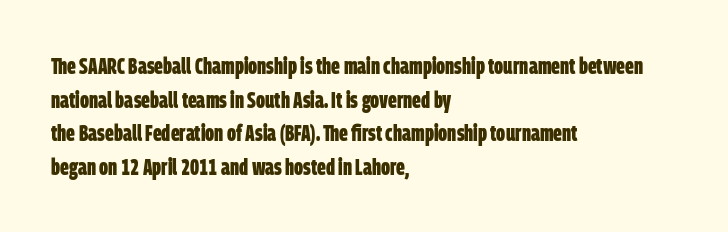
{"bold": "yes", "underline": "no", "align": "left", "line_spacing": "normal", "line_spacing_ratio": 1.46, "letter_spacing": "normal", "letter_spacing_em": 0.0, "glyph_px": 23}
